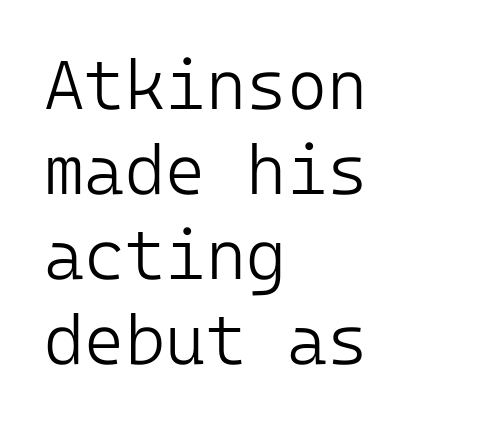
The passage is arranged the way most books set body copy — flush left. Nobody drew a line under any word here. A roman cut, with each character standing at attention. The passage shown is not bold in any degree. Serifs: no, the terminals of the letterforms are clean. Compared with typical body copy, the letter spacing here is the same.
